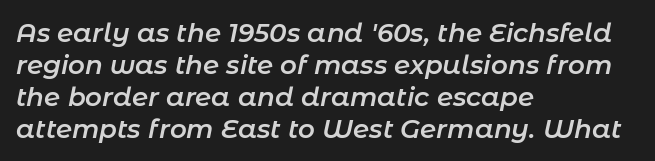
{"italic": "yes", "lean": "right", "slant_degrees": 11, "bold": "semi", "underline": "no", "align": "left", "line_spacing_ratio": 1.23, "letter_spacing": "normal", "letter_spacing_em": 0.0, "glyph_px": 26}
